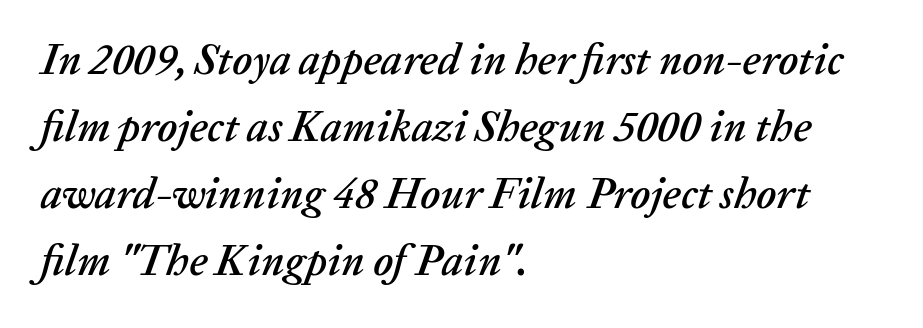
The image shows 43 px text type, italic (leaning right); set left-aligned, normal line spacing (1.56x), normal letter spacing, not underlined; low stroke contrast and a medium x-height.
